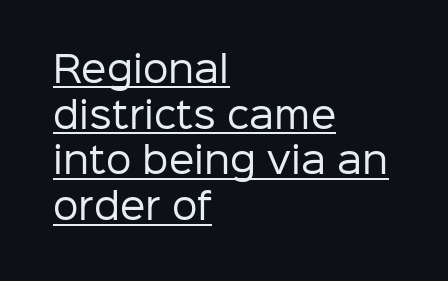
{"serif": "no", "italic": "no", "bold": "no", "weight": "regular", "width": "normal", "stroke_contrast": "low", "x_height": "medium", "monospaced": "no", "underline": "yes", "align": "left", "line_spacing": "normal", "line_spacing_ratio": 1.27, "letter_spacing": "normal", "letter_spacing_em": 0.0, "glyph_px": 36}
